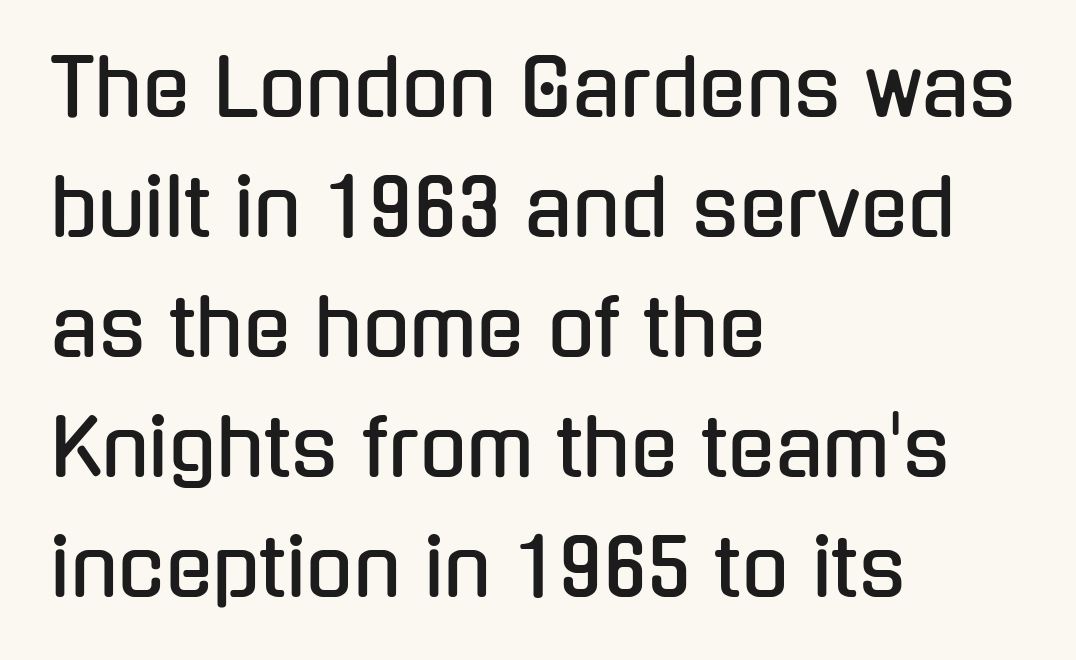
Q: Is the text italic (slanted)? A: No, it is upright.
Q: Is the typeface a serif or a sans-serif typeface? A: Sans-serif.
Q: Is the text underlined? A: No.
Q: How is the paragraph aligned? A: Left-aligned.
Q: Is the spacing between letters normal or unusually wide? A: Normal.
Q: Is the spacing between lines tight, normal or loose? A: Normal.
Q: Width (condensed, normal, or wide)? A: Condensed.
Q: Stroke contrast? A: Low.
Q: x-height? A: Medium.
Q: Monospaced? A: No.
